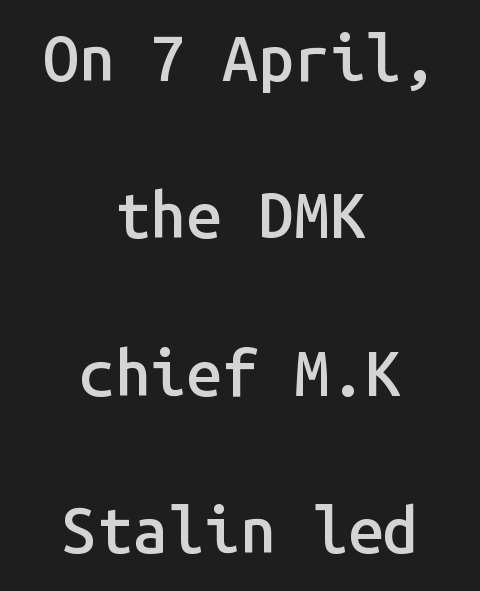
The image shows 64 px semibold sans-serif type, upright, monospaced; set centered, loose line spacing (2.46x), normal letter spacing, not underlined; low stroke contrast and a medium x-height.
